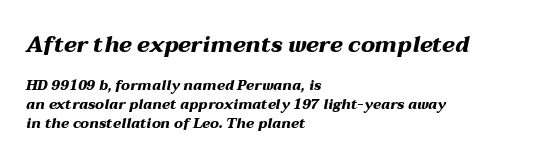
{"italic": "yes", "lean": "right", "slant_degrees": 12, "bold": "yes", "underline": "no", "align": "left", "line_spacing": "normal", "line_spacing_ratio": 1.35, "letter_spacing": "normal", "letter_spacing_em": 0.0, "larger_block": "first", "size_ratio": 1.57, "glyph_px": 22}
